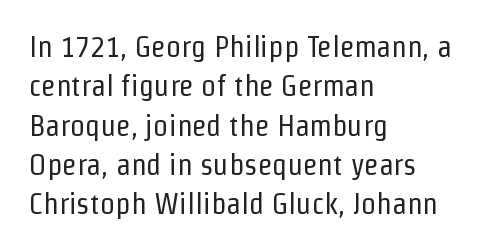
The image shows 30 px regular-weight, condensed sans-serif type, upright; set left-aligned, normal line spacing (1.31x), normal letter spacing, not underlined; low stroke contrast and a medium x-height.
